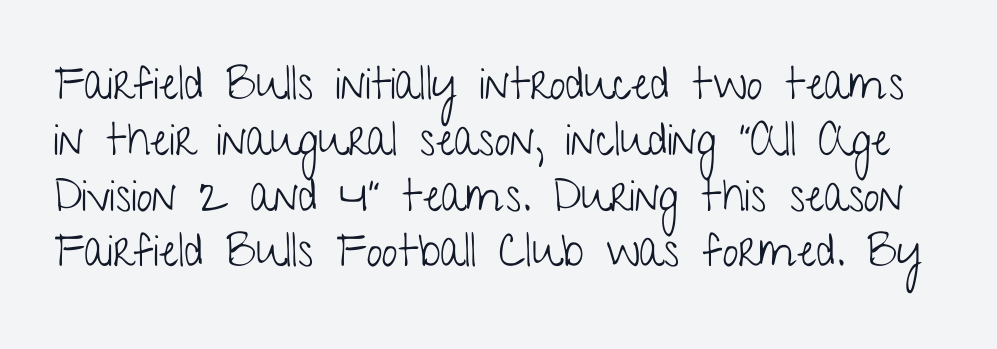
The image shows 45 px light, condensed sans-serif type, upright; set line spacing 1.24x, normal letter spacing, not underlined; low stroke contrast and a medium x-height.
